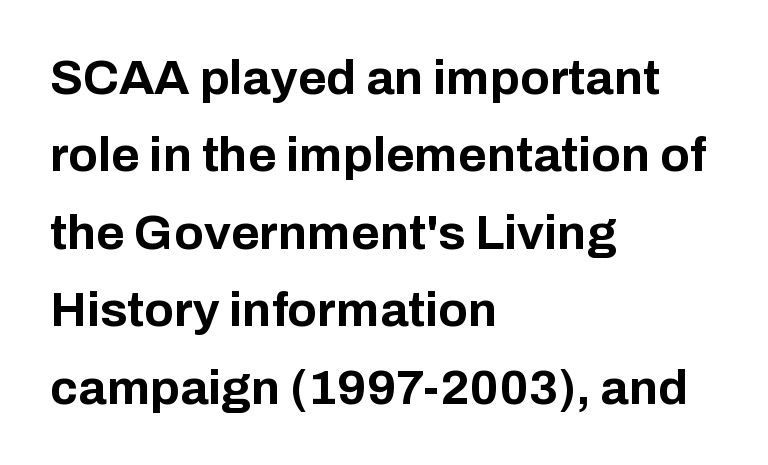
The image shows 49 px bold sans-serif type, upright; set left-aligned, normal line spacing (1.58x), normal letter spacing, not underlined; low stroke contrast and a medium x-height.
